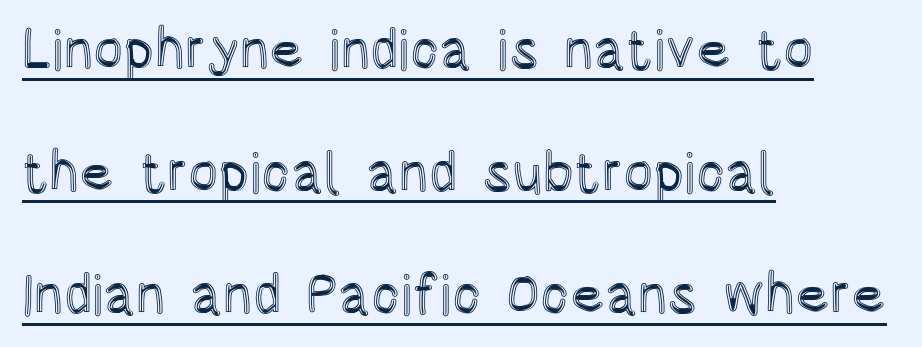
Q: Is the text italic (slanted)? A: No, it is upright.
Q: Is the text underlined? A: Yes.
Q: How is the paragraph aligned? A: Left-aligned.
Q: Is the spacing between letters normal or unusually wide? A: Normal.
Q: Is the spacing between lines tight, normal or loose? A: Loose.
Q: Width (condensed, normal, or wide)? A: Condensed.
Q: x-height? A: Large.
Q: Monospaced? A: No.
